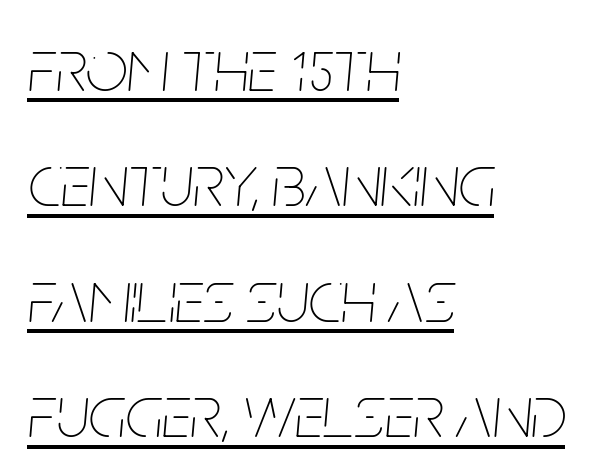
Weight: not bold — regular or lighter. The string is rendered with underlining switched on. Caption: multi-line text, flush left, ragged right. Is this a fixed-width face? No — the glyphs have proportional, varying widths.
